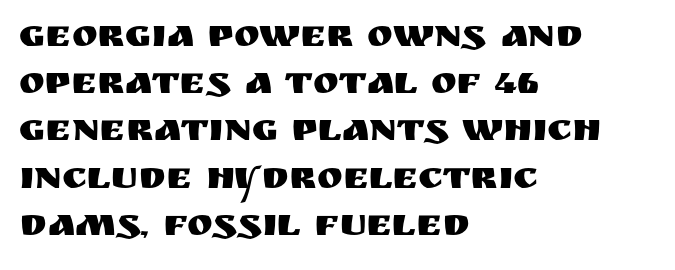
Q: Is the text italic (slanted)? A: No, it is upright.
Q: Is the typeface a serif or a sans-serif typeface? A: Sans-serif.
Q: Is the text underlined? A: No.
Q: How is the paragraph aligned? A: Left-aligned.
Q: Is the spacing between letters normal or unusually wide? A: Normal.
Q: Width (condensed, normal, or wide)? A: Normal.
Q: Stroke contrast? A: Medium.
Q: x-height? A: Large.
Q: Monospaced? A: No.
